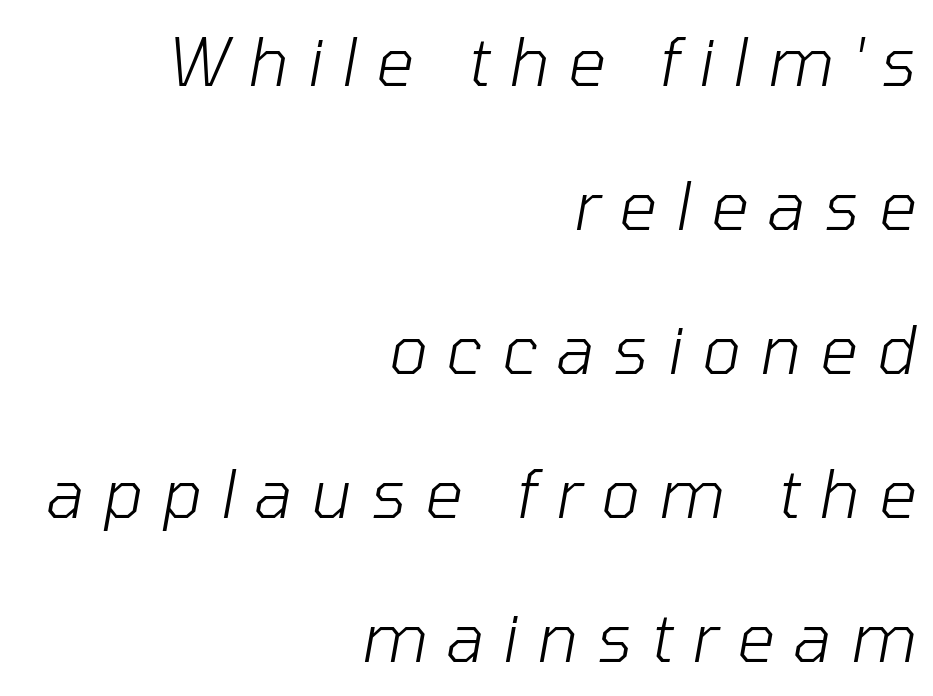
{"italic": "yes", "lean": "right", "slant_degrees": 10, "bold": "no", "weight": "light", "width": "normal", "stroke_contrast": "low", "x_height": "medium", "monospaced": "no", "underline": "no", "align": "right", "line_spacing": "loose", "line_spacing_ratio": 2.15, "letter_spacing": "wide", "letter_spacing_em": 0.28, "glyph_px": 67}
